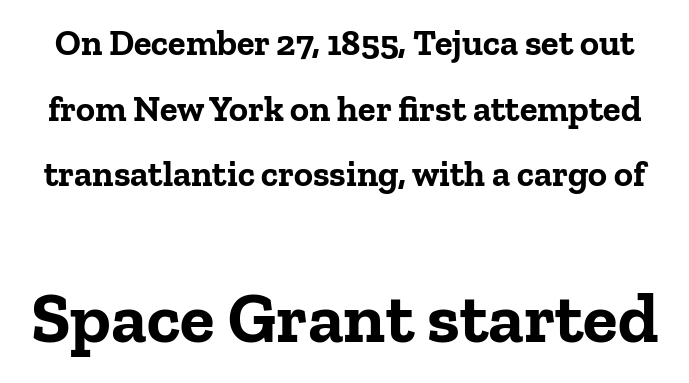
Check under the words: just untouched page. Weight check: bold — yes, fully. To sum up the face: it has serifs. In this sample the second text group is rendered at the bigger scale.
